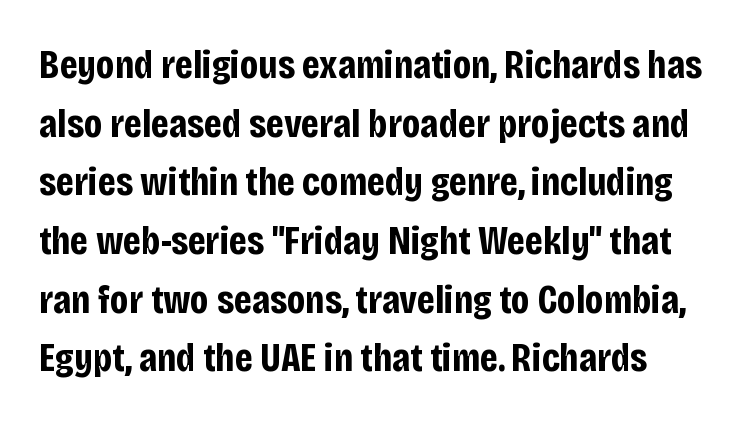
Q: Is the text bold? A: Yes.
Q: Is the text italic (slanted)? A: No, it is upright.
Q: Is the typeface a serif or a sans-serif typeface? A: Sans-serif.
Q: Is the text underlined? A: No.
Q: Is the spacing between letters normal or unusually wide? A: Normal.
Q: Is the spacing between lines tight, normal or loose? A: Normal.
Q: Width (condensed, normal, or wide)? A: Condensed.
Q: Stroke contrast? A: Low.
Q: x-height? A: Large.
Q: Monospaced? A: No.
